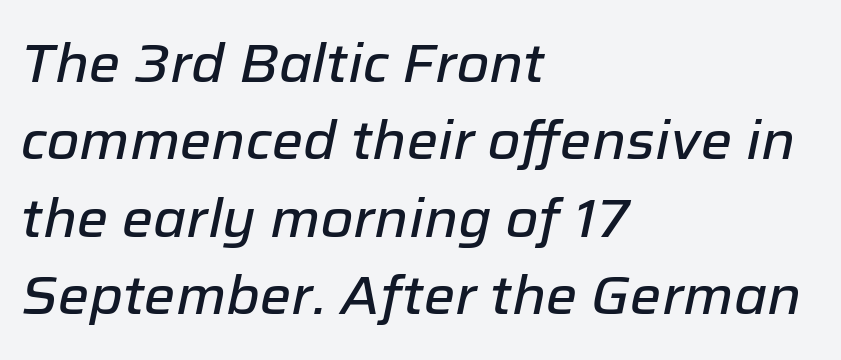
The image shows 53 px text type, italic (leaning right); set left-aligned, normal line spacing (1.46x), normal letter spacing, not underlined; low stroke contrast and a medium x-height.
